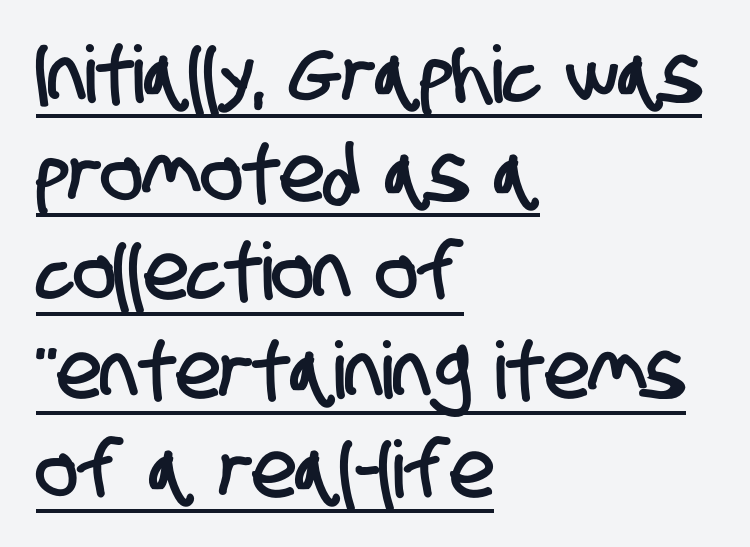
Proportional: the letters do not fall into vertical columns. Each line starts at the same left margin while the right side varies. These lines sit exactly where default settings would place them. Does extra space separate the letters? No, they use regular spacing.
